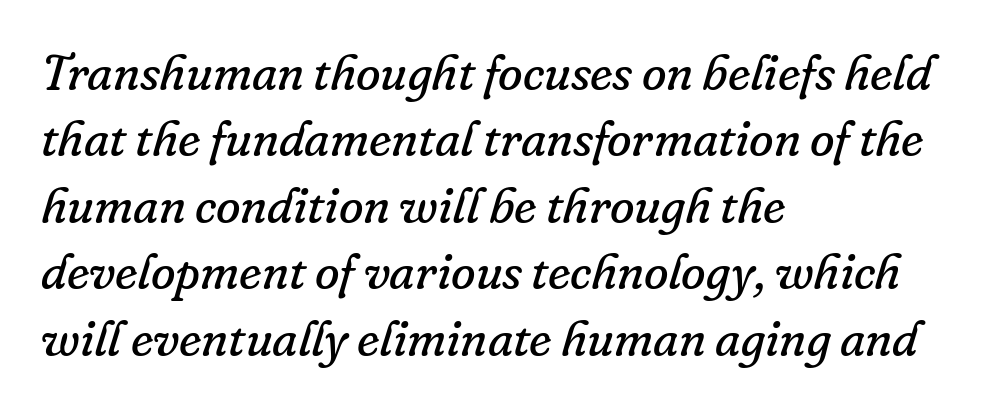
Q: Is the text bold? A: No.
Q: Is the text italic (slanted)? A: Yes, it leans right by about 16 degrees.
Q: Is the typeface a serif or a sans-serif typeface? A: Serif.
Q: Is the text underlined? A: No.
Q: How is the paragraph aligned? A: Left-aligned.
Q: Is the spacing between letters normal or unusually wide? A: Normal.
Q: Is the spacing between lines tight, normal or loose? A: Normal.
Q: Width (condensed, normal, or wide)? A: Normal.
Q: Stroke contrast? A: Low.
Q: x-height? A: Small.
Q: Monospaced? A: No.
